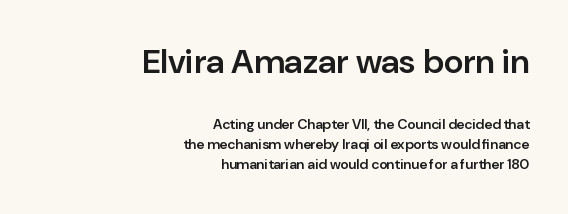
Q: Is the text bold? A: Semi-bold.
Q: Is the text italic (slanted)? A: No, it is upright.
Q: Is the typeface a serif or a sans-serif typeface? A: Sans-serif.
Q: Is the text underlined? A: No.
Q: How is the paragraph aligned? A: Right-aligned.
Q: Is the spacing between letters normal or unusually wide? A: Normal.
Q: Is the spacing between lines tight, normal or loose? A: Normal.
Q: Which block of text is set in a larger size, the first (top) or the second (bottom)? A: The first (top) one.
Q: Width (condensed, normal, or wide)? A: Normal.
Q: Stroke contrast? A: Low.
Q: x-height? A: Medium.
Q: Monospaced? A: No.
